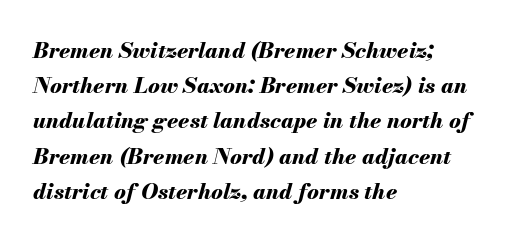
Q: Is the text bold? A: Yes.
Q: Is the text italic (slanted)? A: Yes, it leans right by about 13 degrees.
Q: Is the text underlined? A: No.
Q: How is the paragraph aligned? A: Left-aligned.
Q: Is the spacing between letters normal or unusually wide? A: Normal.
Q: Is the spacing between lines tight, normal or loose? A: Normal.
